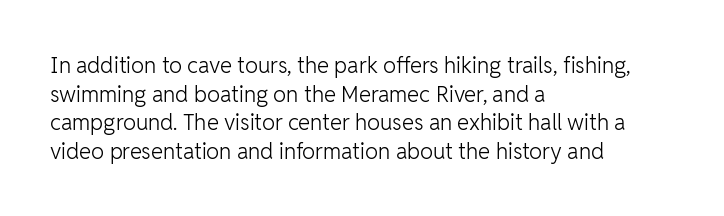
The image shows 22 px text type, upright; set left-aligned, normal line spacing (1.3x), normal letter spacing, not underlined.
